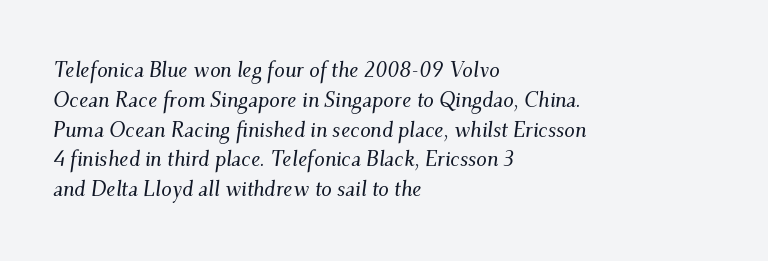
The image shows 21 px text type, italic (leaning right); set left-aligned, normal line spacing (1.42x), normal letter spacing, not underlined.
